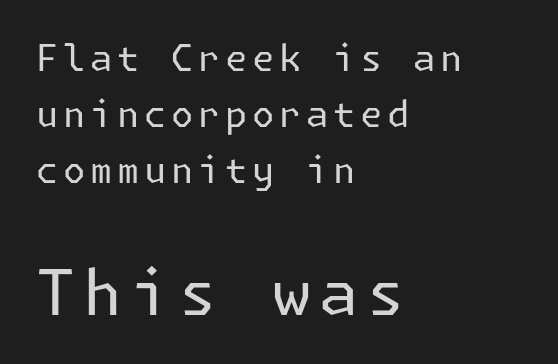
The paragraph has a hard left edge and a soft right edge. In terms of leading, this rendering sits right in the middle. No feet cap the strokes, marking this as sans-serif type. A roman cut, with each character standing at attention.
